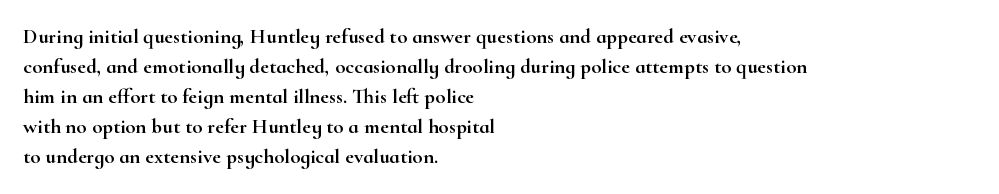
The gaps between neighbouring characters are ordinary and unremarkable. This rendering uses left alignment, leaving the right contour irregular. Horizontal bands of white between lines are of average thickness. The strip under each line holds only bare page. It's the straight-up-and-down kind of type.
